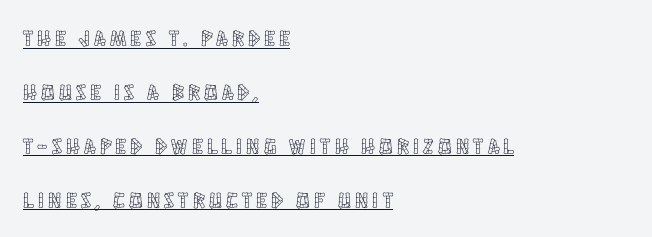
Q: Is the text italic (slanted)? A: No, it is upright.
Q: Is the text underlined? A: Yes.
Q: How is the paragraph aligned? A: Left-aligned.
Q: Is the spacing between letters normal or unusually wide? A: Unusually wide.
Q: Is the spacing between lines tight, normal or loose? A: Loose.
